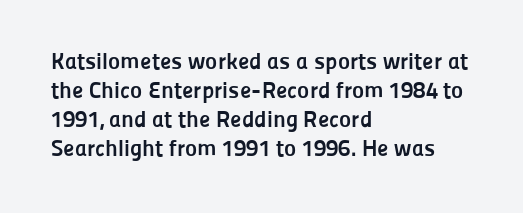
{"italic": "no", "bold": "yes", "underline": "no", "align": "left", "line_spacing": "normal", "line_spacing_ratio": 1.26, "letter_spacing": "normal", "letter_spacing_em": 0.0, "glyph_px": 23}
